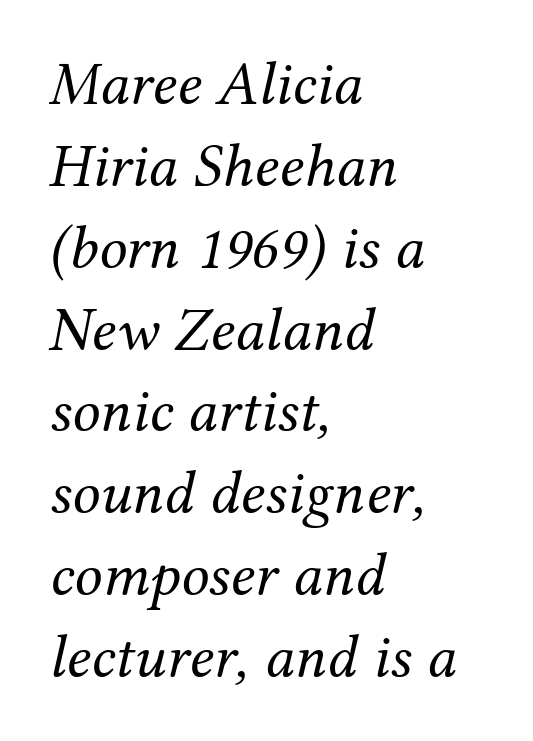
The image shows 62 px regular-weight serif type, italic (leaning right); set left-aligned, normal line spacing (1.32x), normal letter spacing, not underlined; medium stroke contrast and a medium x-height.
